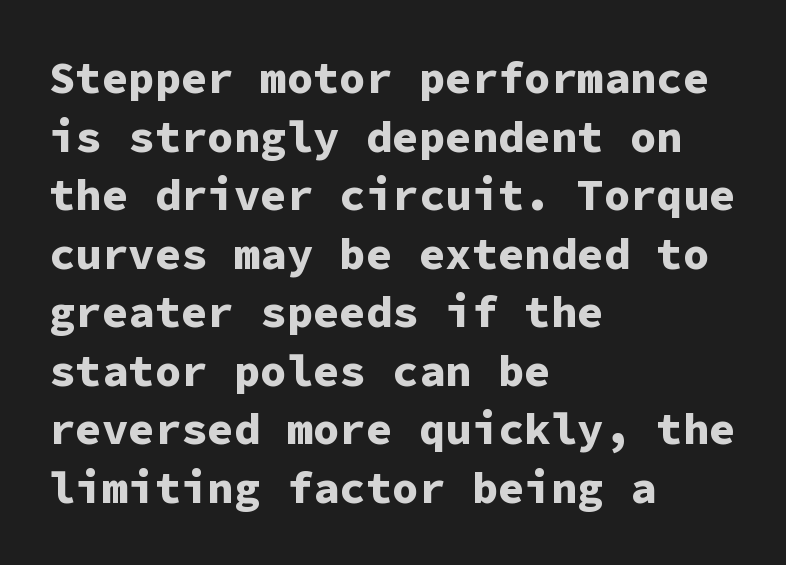
The compositor pushed each line to the left boundary. Every stem runs plumb, perpendicular to the baseline. Check under the words: just untouched page. Plenty of ink on the page — the face is bold. Each word holds together tightly as a unit, with standard inter-letter gaps. How would I describe the line gaps? Plain and ordinary.
